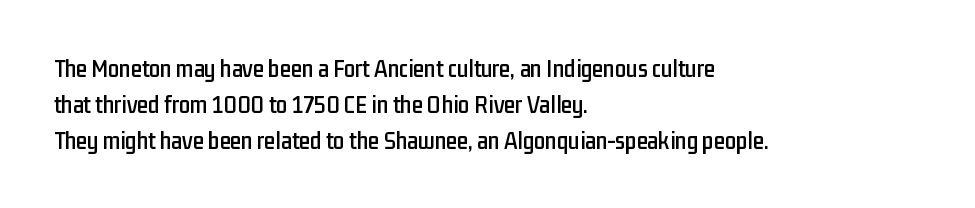
The image shows 25 px text type, upright; set left-aligned, normal line spacing (1.44x), normal letter spacing, not underlined.
